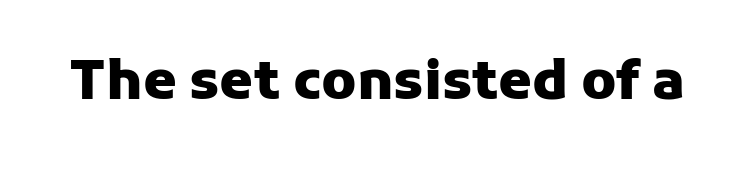
Grotesque or geometric, the face here clearly has no serifs. Observe the ordinary spacing: letters are neighbours, not strangers. Does the lettering tilt? It doesn't — this is upright. A dark, heavy texture on the line: the type is bold. Here the designer chose a conventional face with non-uniform glyph widths.
